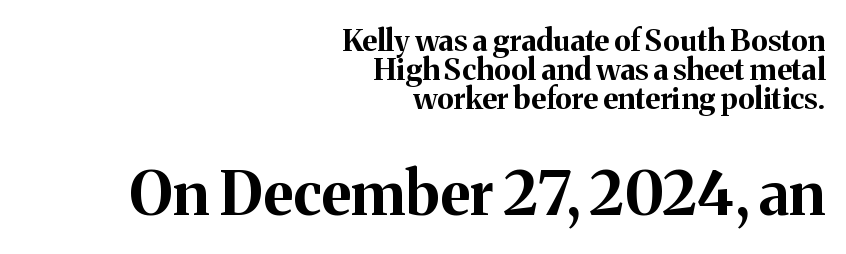
{"serif": "yes", "italic": "no", "bold": "yes", "weight": "bold", "width": "normal", "stroke_contrast": "medium", "x_height": "medium", "monospaced": "no", "underline": "no", "align": "right", "line_spacing": "tight", "line_spacing_ratio": 0.96, "letter_spacing": "normal", "letter_spacing_em": 0.0, "larger_block": "second", "size_ratio": 2.0, "glyph_px": 60}
